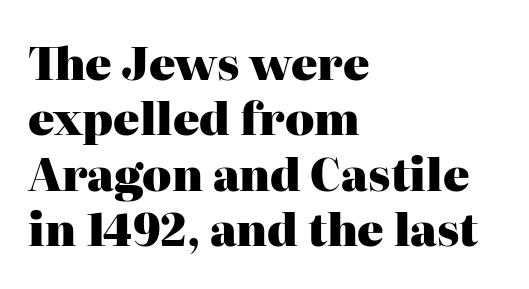
The image shows 44 px heavy serif type, upright; set left-aligned, normal line spacing (1.26x), normal letter spacing, not underlined; high stroke contrast and a medium x-height.
